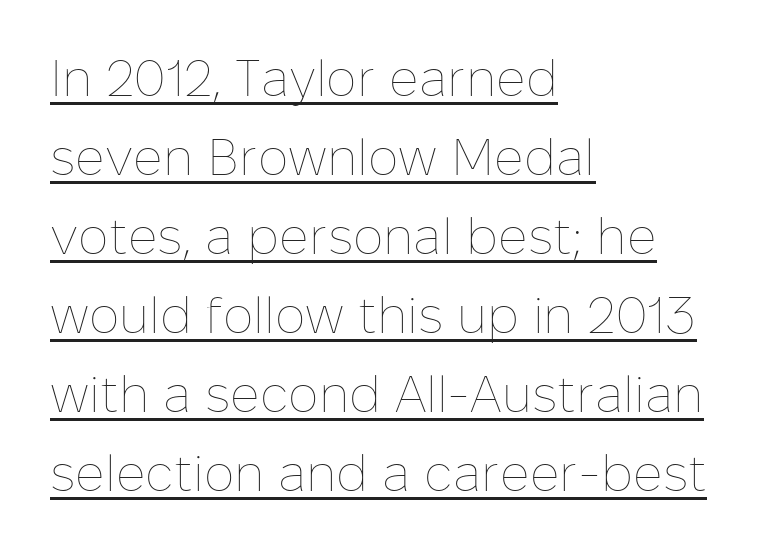
{"italic": "no", "bold": "no", "weight": "thin", "width": "normal", "stroke_contrast": "low", "x_height": "medium", "monospaced": "no", "underline": "yes", "align": "left", "line_spacing": "normal", "line_spacing_ratio": 1.55, "letter_spacing": "normal", "letter_spacing_em": 0.0, "glyph_px": 51}
